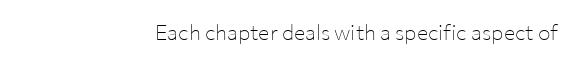
Q: Is the text bold? A: No.
Q: Is the text italic (slanted)? A: No, it is upright.
Q: Is the text underlined? A: No.
Q: How is the paragraph aligned? A: Right-aligned.
Q: Is the spacing between letters normal or unusually wide? A: Normal.
